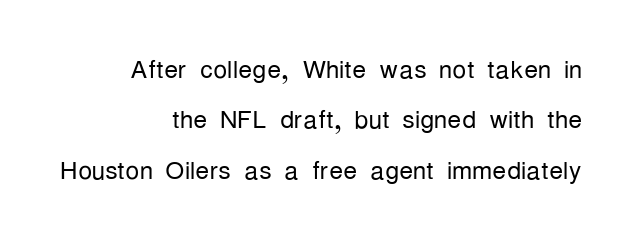
Q: Is the text bold? A: No.
Q: Is the text italic (slanted)? A: No, it is upright.
Q: Is the typeface a serif or a sans-serif typeface? A: Sans-serif.
Q: Is the text underlined? A: No.
Q: How is the paragraph aligned? A: Right-aligned.
Q: Is the spacing between letters normal or unusually wide? A: Normal.
Q: Is the spacing between lines tight, normal or loose? A: Normal.
Q: Width (condensed, normal, or wide)? A: Condensed.
Q: Stroke contrast? A: Low.
Q: x-height? A: Medium.
Q: Monospaced? A: No.
